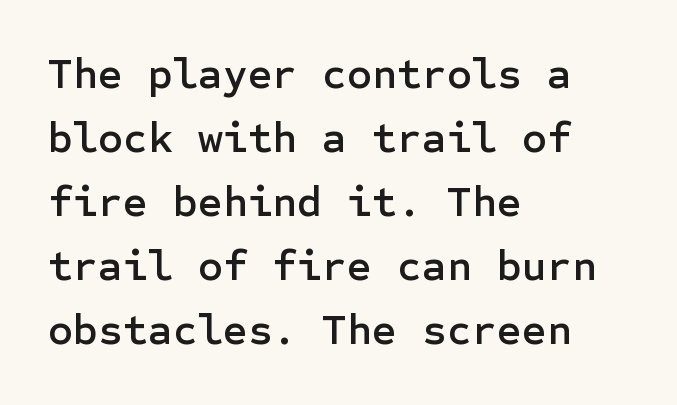
Q: Is the text italic (slanted)? A: No, it is upright.
Q: Is the typeface a serif or a sans-serif typeface? A: Sans-serif.
Q: Is the text underlined? A: No.
Q: How is the paragraph aligned? A: Left-aligned.
Q: Is the spacing between letters normal or unusually wide? A: Normal.
Q: Is the spacing between lines tight, normal or loose? A: Normal.
Q: Width (condensed, normal, or wide)? A: Normal.
Q: Stroke contrast? A: Low.
Q: x-height? A: Medium.
